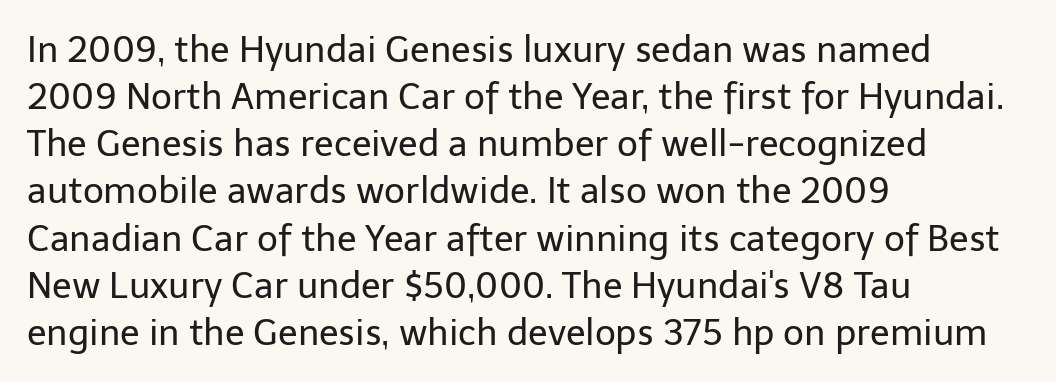
The image shows 36 px regular-weight sans-serif type, upright; set left-aligned, normal line spacing (1.31x), normal letter spacing, not underlined; low stroke contrast and a medium x-height.
